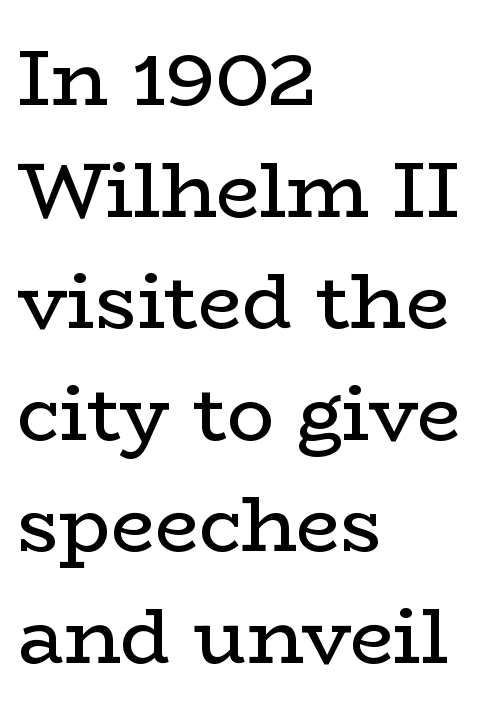
The image shows 78 px regular-weight, wide serif type, upright; set left-aligned, normal line spacing (1.43x), normal letter spacing, not underlined; low stroke contrast and a medium x-height.
